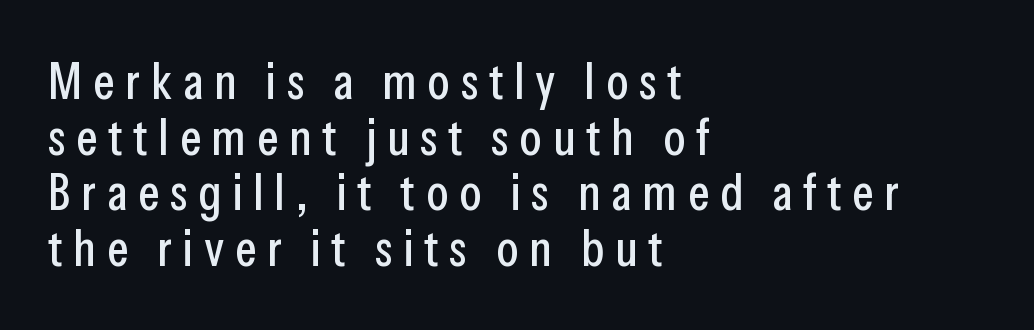
A typesetter would call this proportional, since set widths differ per character. Check where the strokes stop: nothing finishes them off — pure sans. The lines are packed closely together with very little leading. In terms of posture, this sample is upright. Every row of glyphs begins at an identical x-position on the left. Decoration check: the copy has no underline.
